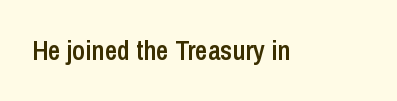
Q: Is the text bold? A: Semi-bold.
Q: Is the text italic (slanted)? A: No, it is upright.
Q: Is the text underlined? A: No.
Q: Is the spacing between letters normal or unusually wide? A: Normal.
